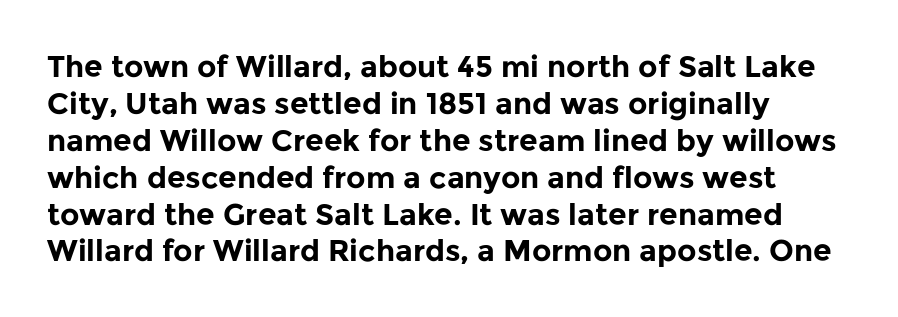
The image shows 30 px bold sans-serif type, upright; set left-aligned, line spacing 1.23x, normal letter spacing, not underlined; low stroke contrast and a medium x-height.
